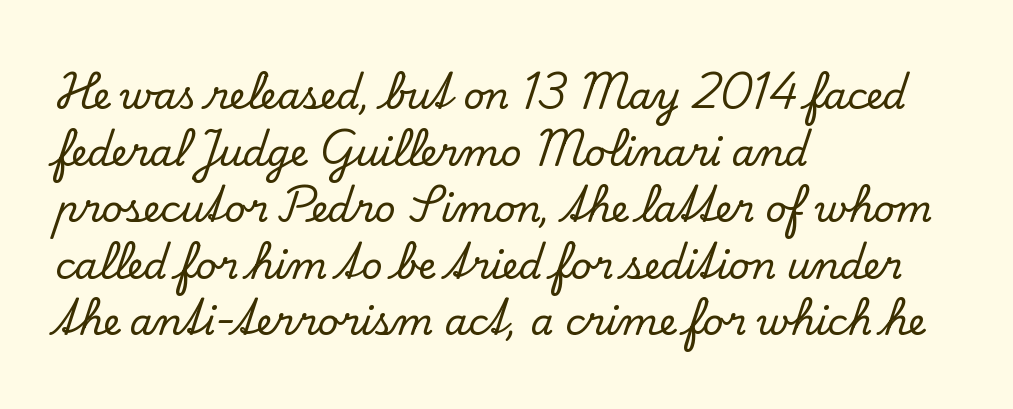
The image shows 37 px serif type; set left-aligned, normal line spacing (1.53x), normal letter spacing, not underlined; low stroke contrast and a small x-height.
